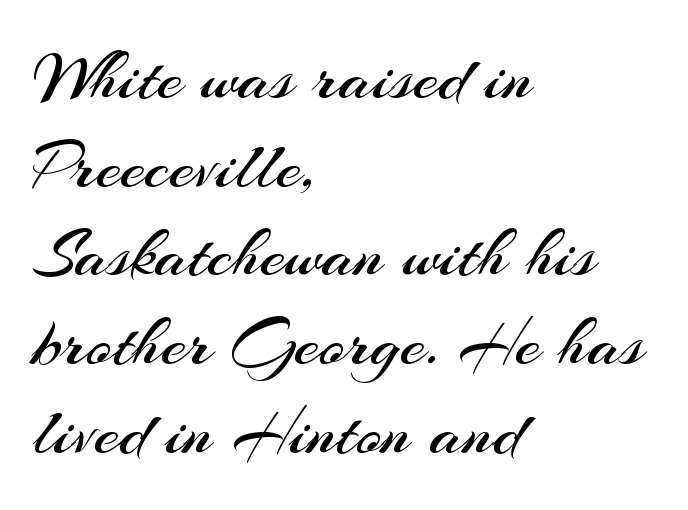
The image shows 71 px regular-weight sans-serif type; set left-aligned, normal line spacing (1.25x), normal letter spacing, not underlined; medium stroke contrast and a small x-height.
